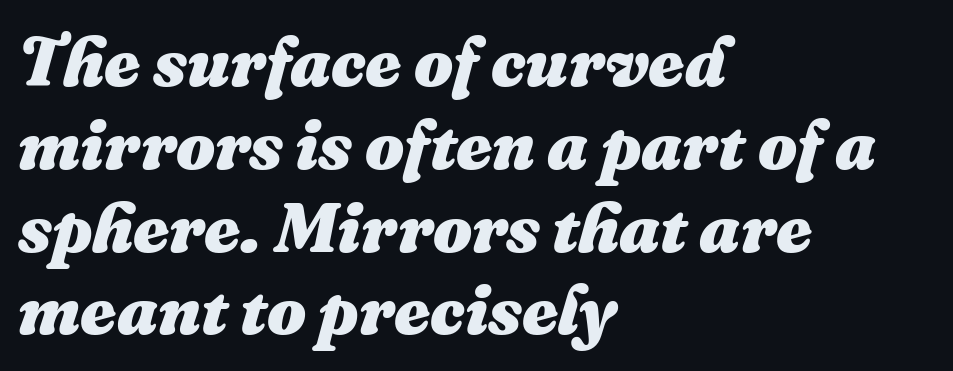
Caption: multi-line text, flush left, ragged right. The letters sit at their default tracking, neither squeezed nor spread. Here the designer chose a conventional face with non-uniform glyph widths. Every character sits at an angle, as italics do. Heavy, bold letterforms. Beneath every word, the page is bare.
